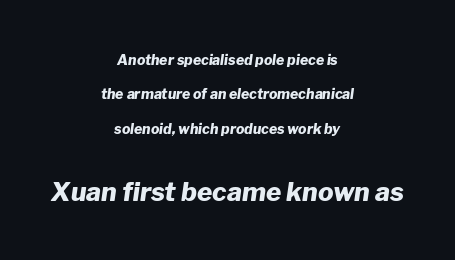
{"italic": "yes", "lean": "right", "slant_degrees": 8, "bold": "yes", "underline": "no", "align": "center", "line_spacing": "loose", "line_spacing_ratio": 2.46, "letter_spacing": "normal", "letter_spacing_em": 0.0, "larger_block": "second", "size_ratio": 1.86, "glyph_px": 26}
